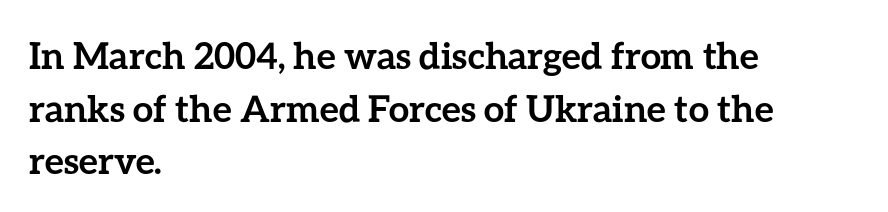
Q: Is the text bold? A: Yes.
Q: Is the text italic (slanted)? A: No, it is upright.
Q: Is the text underlined? A: No.
Q: How is the paragraph aligned? A: Left-aligned.
Q: Is the spacing between letters normal or unusually wide? A: Normal.
Q: Is the spacing between lines tight, normal or loose? A: Normal.
Q: Width (condensed, normal, or wide)? A: Normal.
Q: Stroke contrast? A: Low.
Q: x-height? A: Medium.
Q: Monospaced? A: No.
